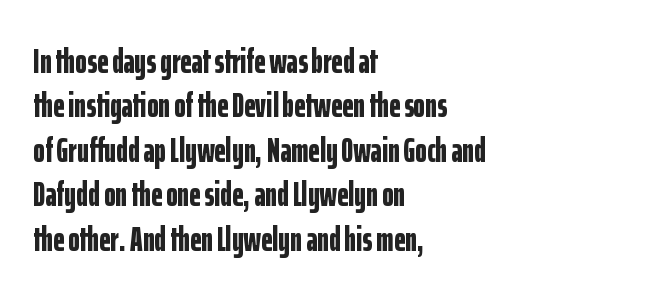
The glyphs are unaccompanied by any horizontal stroke below them. Line starts are locked; line ends wander. Spacing verdict: proportional, widths tailored to each character. Unlike italic type, these characters show no tilt at all. Baseline-to-baseline distance is the conventional proportion of letter height. The typesetting leans heavy: a genuine bold.
